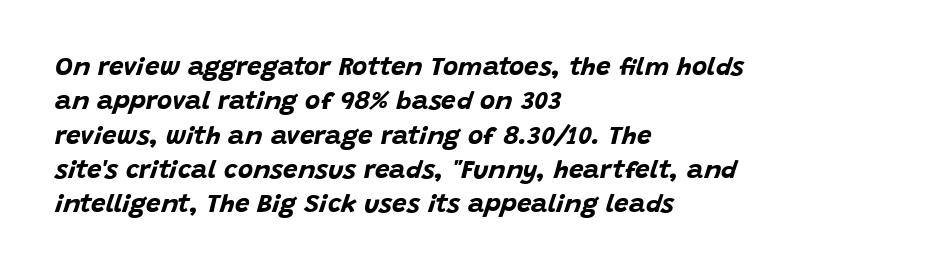
The image shows 26 px bold type, italic (leaning right); set left-aligned, normal line spacing (1.32x), normal letter spacing, not underlined.
